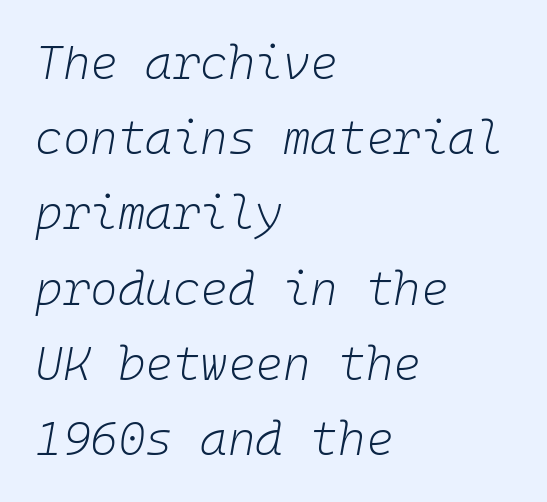
{"italic": "yes", "lean": "right", "slant_degrees": 10, "bold": "no", "weight": "light", "width": "normal", "stroke_contrast": "low", "x_height": "medium", "monospaced": "yes", "underline": "no", "align": "left", "line_spacing": "normal", "line_spacing_ratio": 1.6, "letter_spacing": "normal", "letter_spacing_em": 0.0, "glyph_px": 47}
